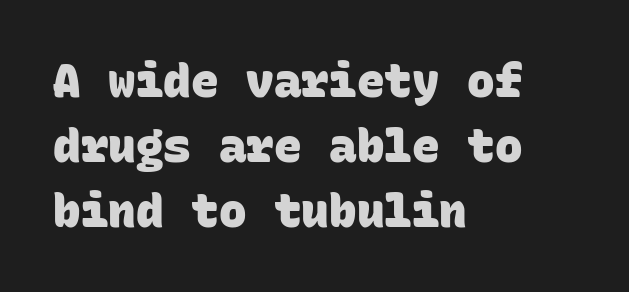
{"serif": "no", "bold": "yes", "weight": "heavy", "width": "normal", "stroke_contrast": "low", "x_height": "large", "monospaced": "yes", "underline": "no", "align": "left", "line_spacing": "normal", "line_spacing_ratio": 1.41, "letter_spacing": "normal", "letter_spacing_em": 0.0, "glyph_px": 46}
